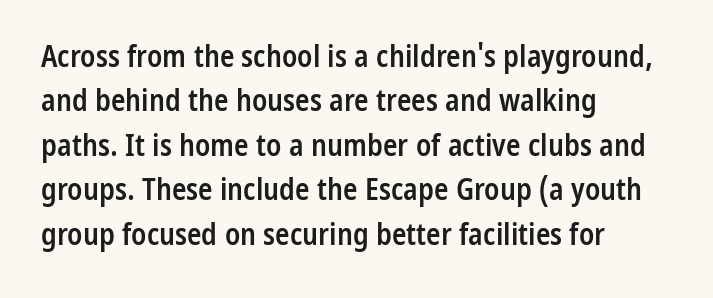
The image shows 30 px semibold, condensed sans-serif type, upright; set left-aligned, normal line spacing (1.48x), normal letter spacing, not underlined; low stroke contrast and a medium x-height.
